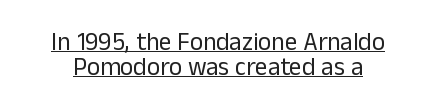
{"italic": "no", "bold": "no", "underline": "yes", "line_spacing": "tight", "line_spacing_ratio": 0.99, "letter_spacing": "normal", "letter_spacing_em": 0.0, "glyph_px": 25}
